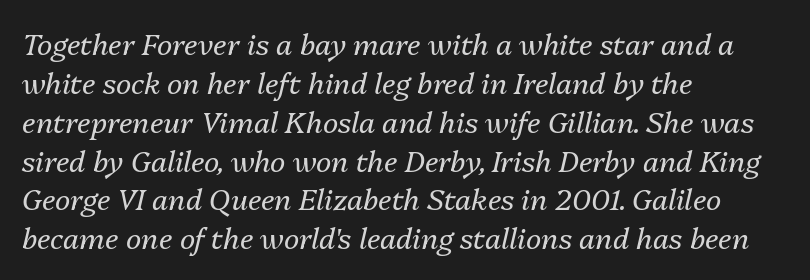
The image shows 29 px regular-weight type, italic (leaning right); set left-aligned, normal line spacing (1.34x), normal letter spacing, not underlined; medium stroke contrast and a medium x-height.
